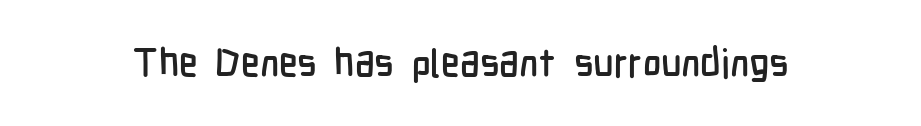
The horizontal fit of the characters is conventional and even. Here the designer chose a conventional face with non-uniform glyph widths. The string is rendered with underlining switched off. This sample uses a sans-serif face.
